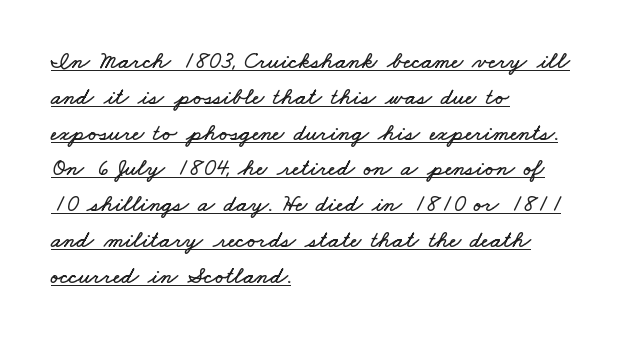
{"underline": "yes", "align": "left", "line_spacing": "normal", "line_spacing_ratio": 1.49, "letter_spacing": "normal", "letter_spacing_em": 0.0, "glyph_px": 24}
